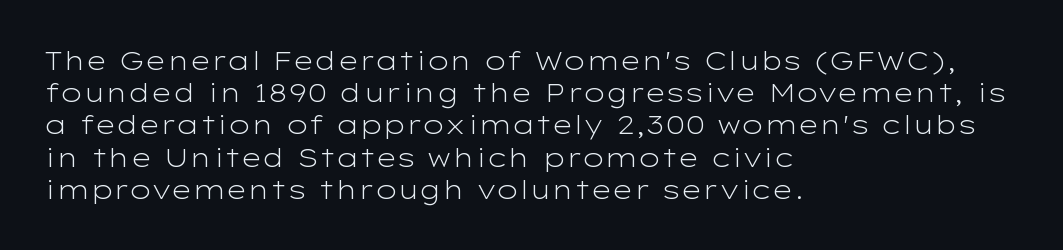
{"italic": "no", "bold": "no", "underline": "no", "align": "left", "line_spacing_ratio": 1.24, "letter_spacing": "normal", "letter_spacing_em": 0.0, "glyph_px": 26}
